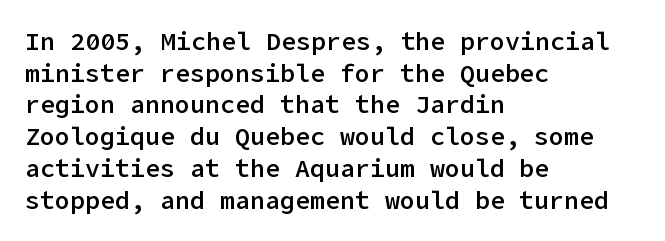
The image shows 25 px text type, upright; set left-aligned, normal line spacing (1.27x), normal letter spacing, not underlined.
